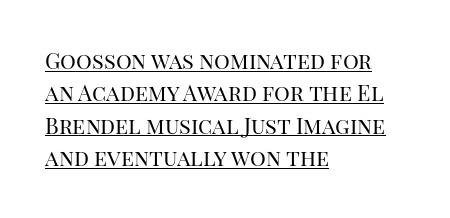
{"italic": "no", "bold": "no", "underline": "yes", "align": "left", "line_spacing": "normal", "line_spacing_ratio": 1.47, "letter_spacing": "normal", "letter_spacing_em": 0.0, "glyph_px": 22}
